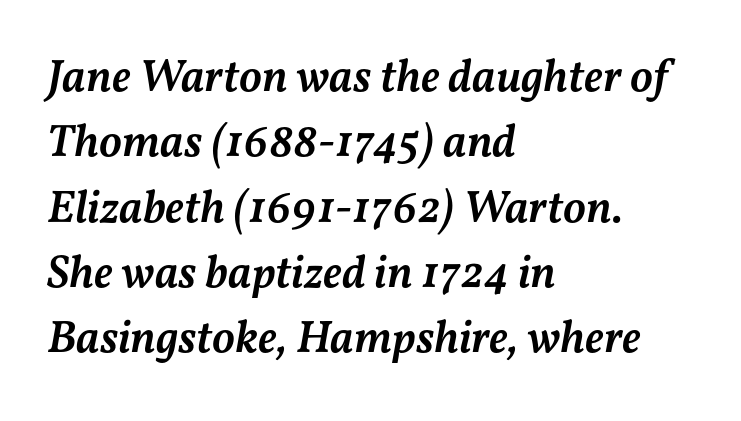
Reading down the block, your eye returns to a fixed left position each line. The space between consecutive lines is moderate. Honestly, the letter spacing is just normal — you wouldn't notice it. The text carries the slant typical of an italic or oblique font.
